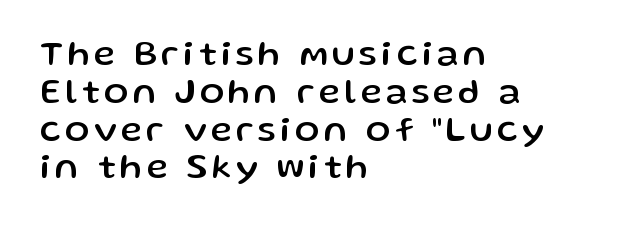
{"serif": "no", "italic": "no", "width": "normal", "stroke_contrast": "low", "x_height": "medium", "monospaced": "no", "underline": "no", "align": "left", "line_spacing": "tight", "line_spacing_ratio": 1.05, "glyph_px": 36}
